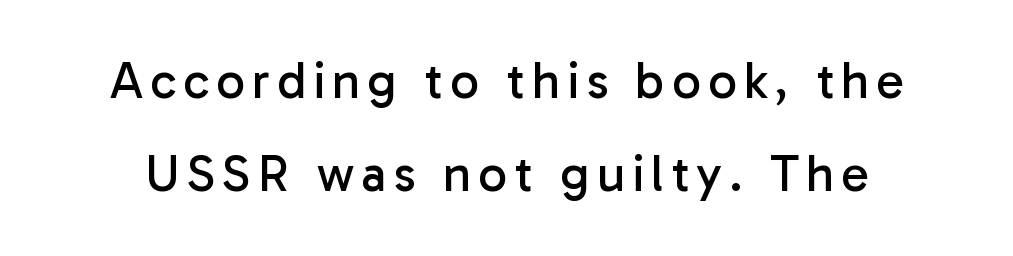
Q: Is the text bold? A: No.
Q: Is the text italic (slanted)? A: No, it is upright.
Q: Is the typeface a serif or a sans-serif typeface? A: Sans-serif.
Q: Is the text underlined? A: No.
Q: Width (condensed, normal, or wide)? A: Normal.
Q: Stroke contrast? A: Low.
Q: x-height? A: Medium.
Q: Monospaced? A: No.
